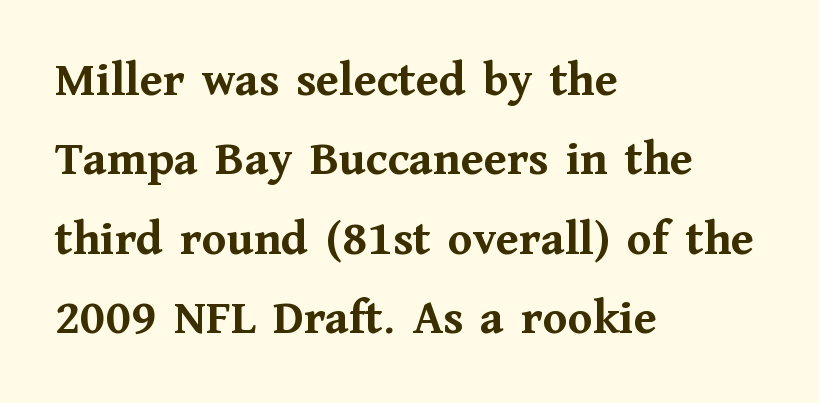
{"serif": "yes", "italic": "no", "bold": "yes", "weight": "semibold", "width": "normal", "stroke_contrast": "medium", "x_height": "medium", "monospaced": "no", "underline": "no", "align": "left", "line_spacing": "normal", "line_spacing_ratio": 1.59, "letter_spacing": "normal", "letter_spacing_em": 0.0, "glyph_px": 50}
